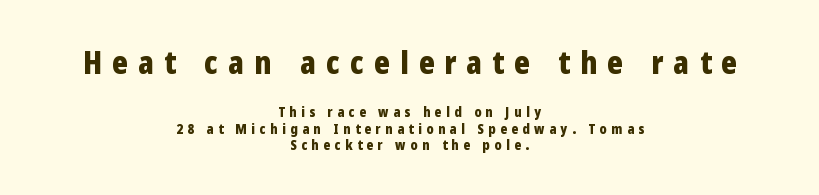
Q: Is the text bold? A: Yes.
Q: Is the text italic (slanted)? A: No, it is upright.
Q: Is the typeface a serif or a sans-serif typeface? A: Sans-serif.
Q: Is the text underlined? A: No.
Q: How is the paragraph aligned? A: Centered.
Q: Is the spacing between letters normal or unusually wide? A: Unusually wide.
Q: Which block of text is set in a larger size, the first (top) or the second (bottom)? A: The first (top) one.
Q: Width (condensed, normal, or wide)? A: Condensed.
Q: Stroke contrast? A: Low.
Q: x-height? A: Medium.
Q: Monospaced? A: No.
